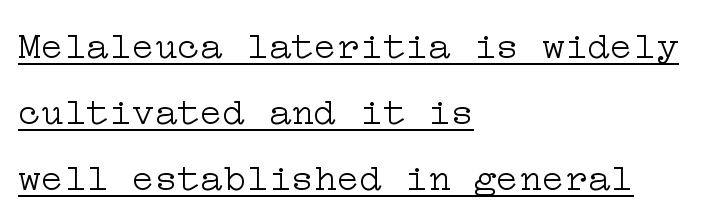
Heft: none added — not bold. This sample uses an upright cut, with every glyph sitting square on the baseline. Typographically, this falls in the serif category. The horizontal fit of the characters is conventional and even. The string is rendered with underlining switched on.
